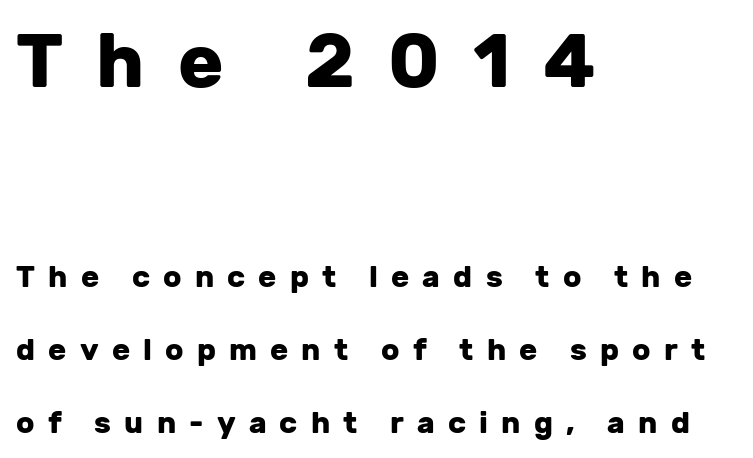
The image shows 75 px heavy sans-serif type, upright; set left-aligned, loose line spacing (2.43x), unusually wide letter spacing (+0.44 em), not underlined; the first (top) block is 2.5x larger; low stroke contrast and a medium x-height.
